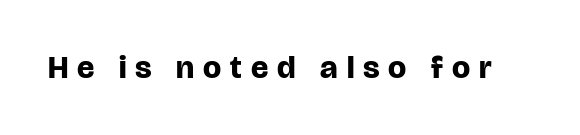
{"serif": "no", "italic": "no", "bold": "yes", "weight": "bold", "width": "normal", "stroke_contrast": "low", "x_height": "large", "monospaced": "no", "underline": "no", "letter_spacing": "wide", "letter_spacing_em": 0.28, "glyph_px": 32}
